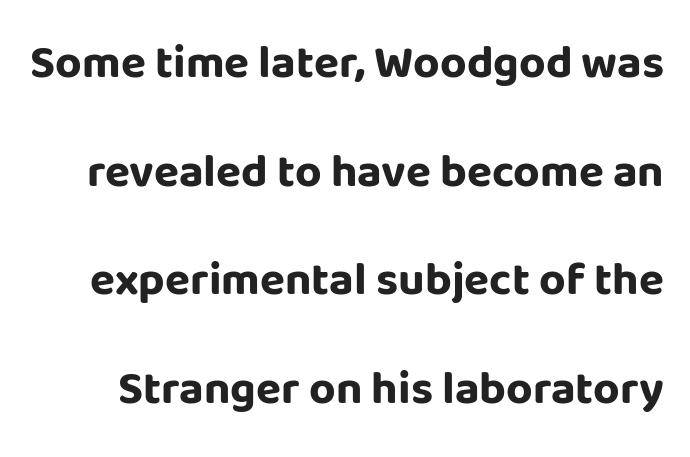
{"serif": "no", "italic": "no", "bold": "yes", "weight": "bold", "width": "normal", "stroke_contrast": "low", "x_height": "large", "monospaced": "no", "underline": "no", "line_spacing": "loose", "line_spacing_ratio": 2.36, "letter_spacing": "normal", "letter_spacing_em": 0.0, "glyph_px": 46}
